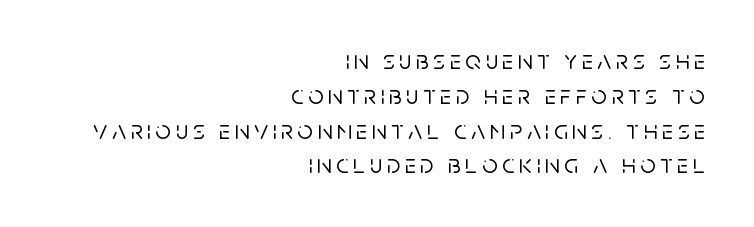
{"italic": "no", "underline": "no", "align": "right", "line_spacing": "normal", "line_spacing_ratio": 1.29, "glyph_px": 27}
